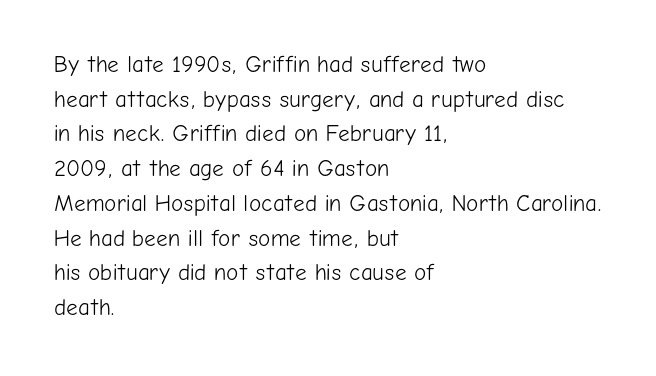
{"italic": "no", "bold": "no", "underline": "no", "align": "left", "line_spacing": "normal", "line_spacing_ratio": 1.51, "letter_spacing": "normal", "letter_spacing_em": 0.0, "glyph_px": 23}
